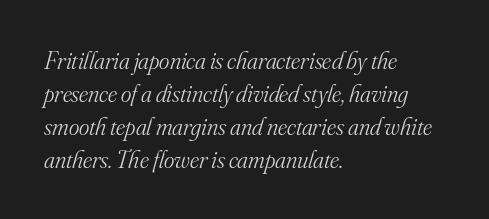
The image shows 25 px text type, italic (leaning right); set left-aligned, normal line spacing (1.32x), normal letter spacing, not underlined.
